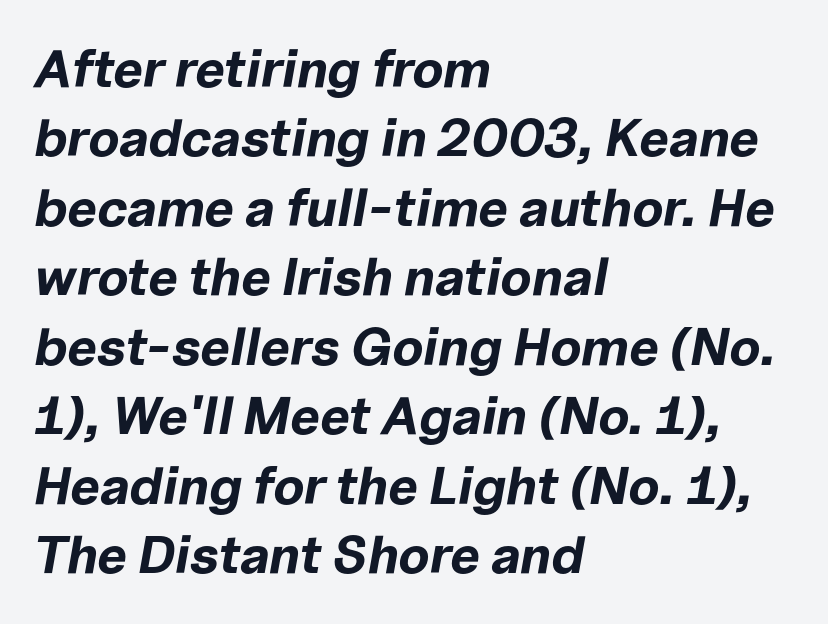
{"italic": "yes", "lean": "right", "slant_degrees": 10, "bold": "yes", "weight": "bold", "width": "normal", "stroke_contrast": "low", "x_height": "medium", "monospaced": "no", "underline": "no", "align": "left", "line_spacing": "normal", "line_spacing_ratio": 1.31, "letter_spacing": "normal", "letter_spacing_em": 0.0, "glyph_px": 53}
